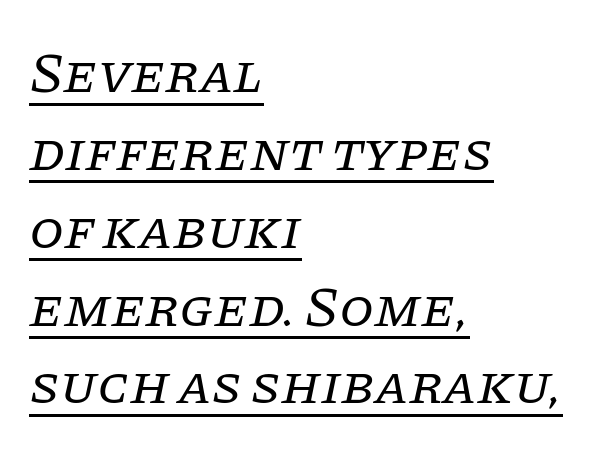
The image shows 56 px regular-weight serif type, italic (leaning right); set left-aligned, normal line spacing (1.39x), normal letter spacing, underlined; low stroke contrast and a large x-height.
